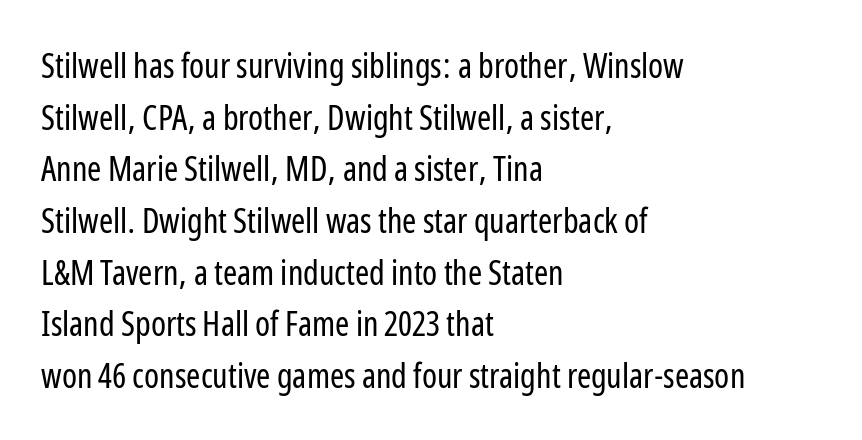
Q: Is the text bold? A: No.
Q: Is the text italic (slanted)? A: No, it is upright.
Q: Is the typeface a serif or a sans-serif typeface? A: Sans-serif.
Q: Is the text underlined? A: No.
Q: How is the paragraph aligned? A: Left-aligned.
Q: Is the spacing between letters normal or unusually wide? A: Normal.
Q: Is the spacing between lines tight, normal or loose? A: Normal.
Q: Width (condensed, normal, or wide)? A: Condensed.
Q: Stroke contrast? A: Low.
Q: x-height? A: Medium.
Q: Monospaced? A: No.
